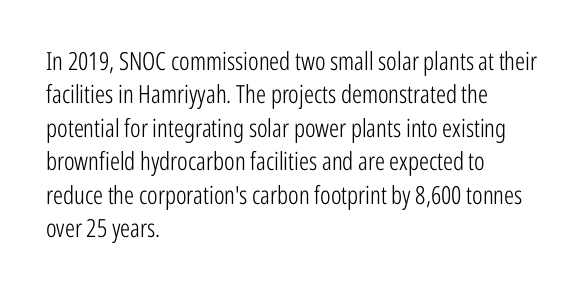
Notice how the stems are strictly vertical — no italics here. Clear beneath every line of the passage. Compared with typical paragraphs, the rows here are spaced about the same. The letters look calm and open, with moderate or lighter stems. Spacing between characters is what you'd get straight out of the box.
